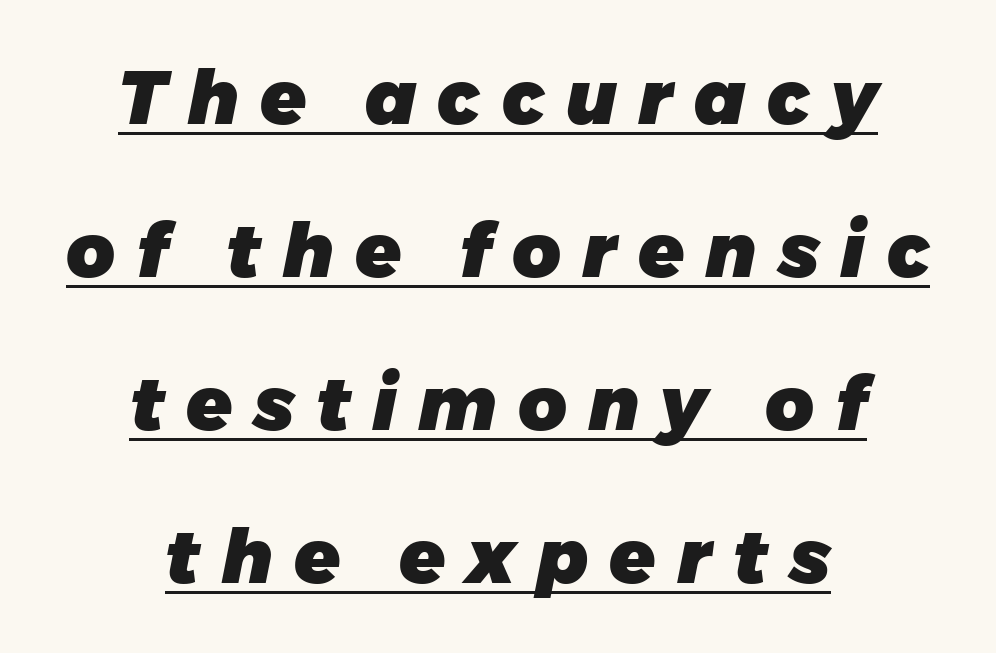
Q: Is the text bold? A: Yes.
Q: Is the typeface a serif or a sans-serif typeface? A: Sans-serif.
Q: Is the text underlined? A: Yes.
Q: How is the paragraph aligned? A: Centered.
Q: Is the spacing between letters normal or unusually wide? A: Unusually wide.
Q: Is the spacing between lines tight, normal or loose? A: Loose.
Q: Width (condensed, normal, or wide)? A: Normal.
Q: Stroke contrast? A: Low.
Q: x-height? A: Large.
Q: Monospaced? A: No.
